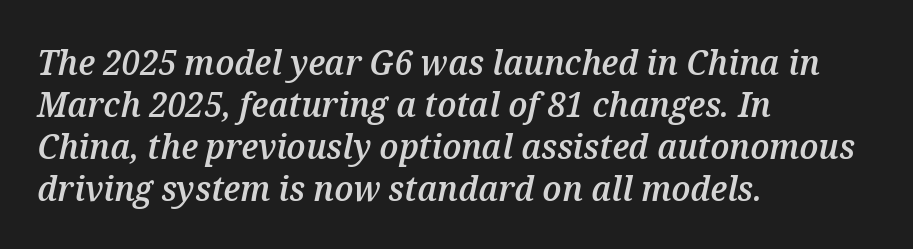
Weight check: semibold — heavier than regular, not quite bold. Leftover space on each line is placed entirely after the last word. This rendering leaves character spacing at its baseline value. Emphasis-style slanted type is in use.
